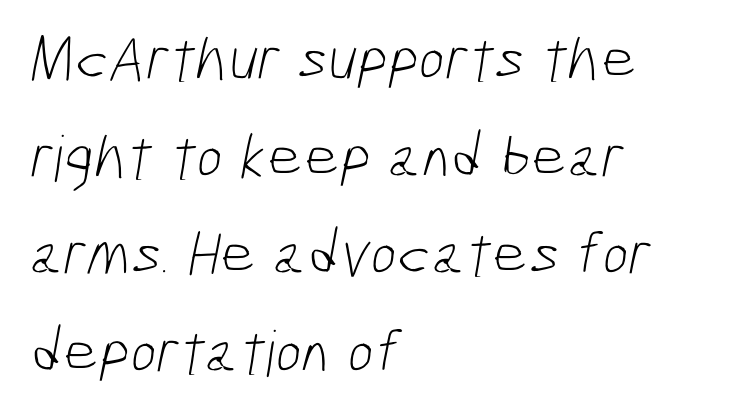
Q: Is the text bold? A: No.
Q: Is the typeface a serif or a sans-serif typeface? A: Sans-serif.
Q: Is the text underlined? A: No.
Q: How is the paragraph aligned? A: Left-aligned.
Q: Is the spacing between letters normal or unusually wide? A: Normal.
Q: Is the spacing between lines tight, normal or loose? A: Normal.
Q: Width (condensed, normal, or wide)? A: Condensed.
Q: Stroke contrast? A: Low.
Q: x-height? A: Medium.
Q: Monospaced? A: No.
